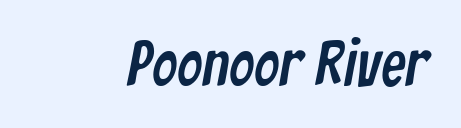
No word sits above an underline. Serifs: no, the terminals of the letterforms are clean. Tracking here is standard; glyphs follow each other at the usual distance. A typesetter would call this proportional, since set widths differ per character.
